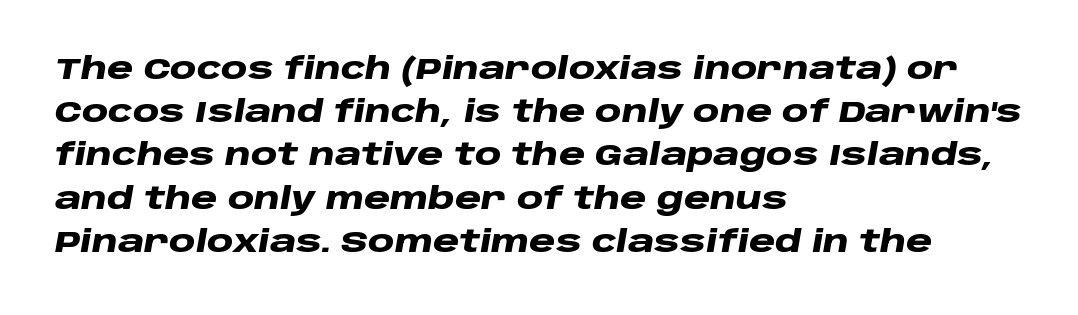
Descenders are the only things crossing below the line. The passage shown leans; its letterforms are oblique. Pretty heavy lettering here — definitely bold. The setting favours the left margin, as ordinary paragraphs usually do. Each letter keeps its own natural width here, so spacing adapts to shape.
